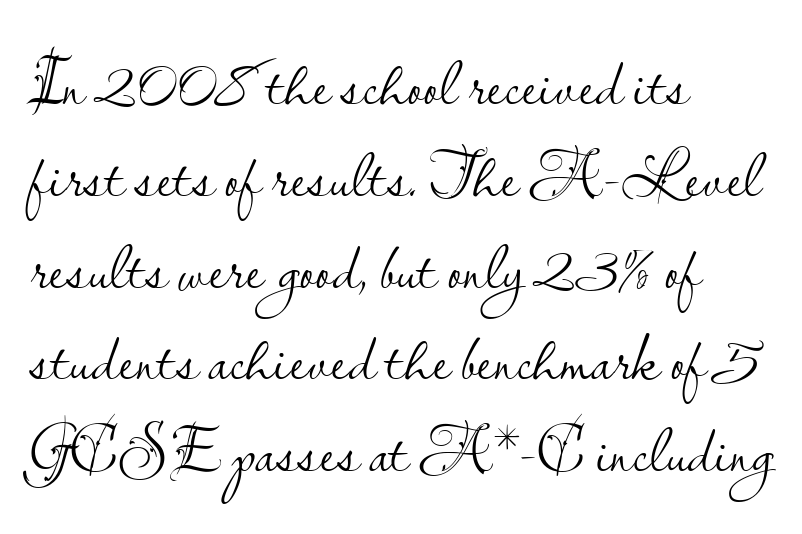
Font category for this specimen: sans-serif. Descender tails drop into unmarked territory. In terms of leading, this rendering sits right in the middle.
